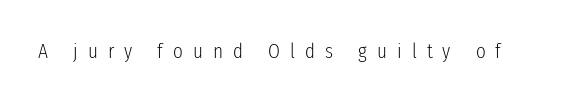
Q: Is the text bold? A: No.
Q: Is the text italic (slanted)? A: No, it is upright.
Q: Is the text underlined? A: No.
Q: Is the spacing between letters normal or unusually wide? A: Unusually wide.
